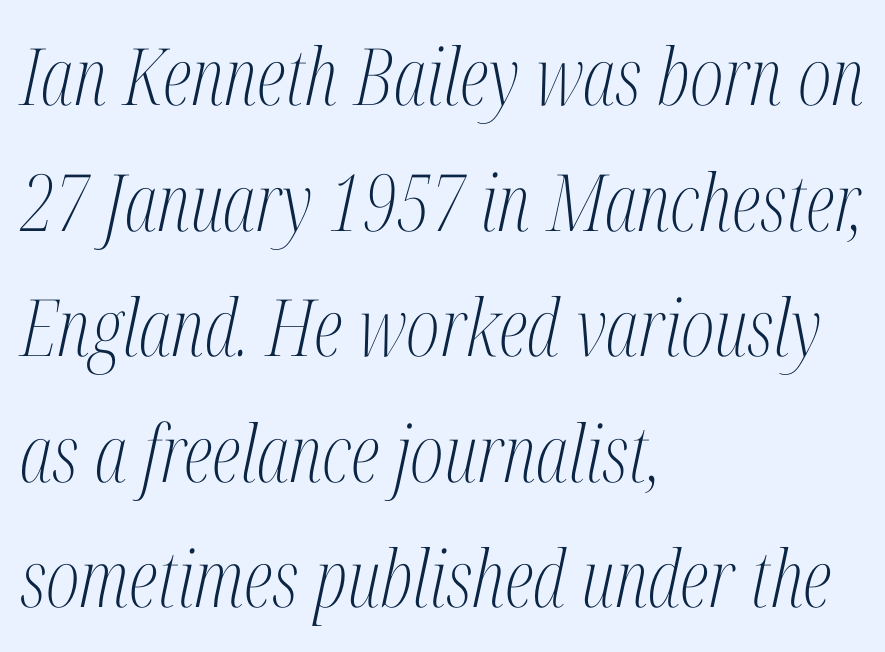
The image shows 79 px light, condensed serif type, italic (leaning right); set left-aligned, normal line spacing (1.59x), normal letter spacing, not underlined; medium stroke contrast and a medium x-height.
